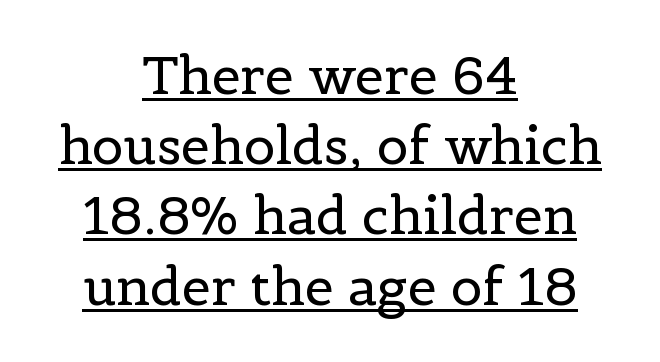
Q: Is the text bold? A: No.
Q: Is the text italic (slanted)? A: No, it is upright.
Q: Is the typeface a serif or a sans-serif typeface? A: Serif.
Q: Is the text underlined? A: Yes.
Q: How is the paragraph aligned? A: Centered.
Q: Is the spacing between letters normal or unusually wide? A: Normal.
Q: Is the spacing between lines tight, normal or loose? A: Normal.
Q: Width (condensed, normal, or wide)? A: Normal.
Q: x-height? A: Medium.
Q: Monospaced? A: No.
